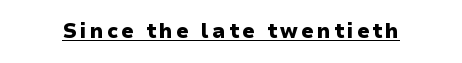
The image shows 20 px bold type, upright; set underlined.
